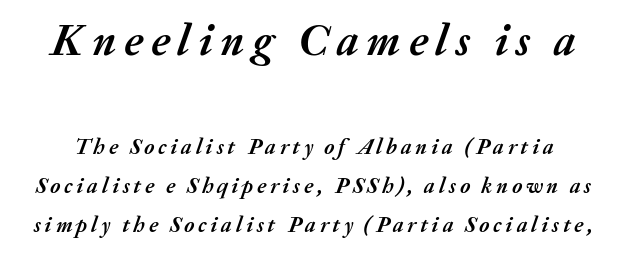
{"italic": "yes", "lean": "right", "slant_degrees": 20, "bold": "yes", "weight": "semibold", "width": "normal", "stroke_contrast": "medium", "x_height": "medium", "monospaced": "no", "underline": "no", "line_spacing_ratio": 1.77, "larger_block": "first", "size_ratio": 2.05, "glyph_px": 45}
